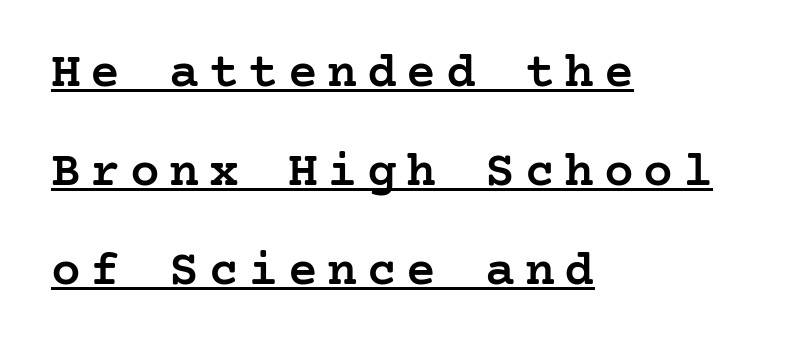
Small tapered or slab feet sit at the stroke ends, so this counts as serif. The words here are underlined. Each line starts at the same left margin while the right side varies. Style check: upright.
